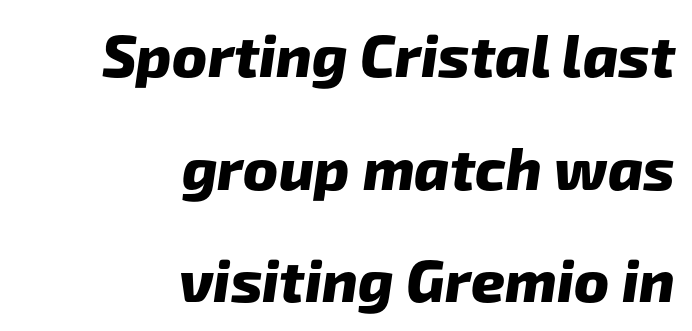
{"serif": "no", "bold": "yes", "weight": "heavy", "width": "normal", "stroke_contrast": "low", "x_height": "medium", "monospaced": "no", "underline": "no", "align": "right", "line_spacing": "loose", "line_spacing_ratio": 1.91, "letter_spacing": "normal", "letter_spacing_em": 0.0, "glyph_px": 59}
